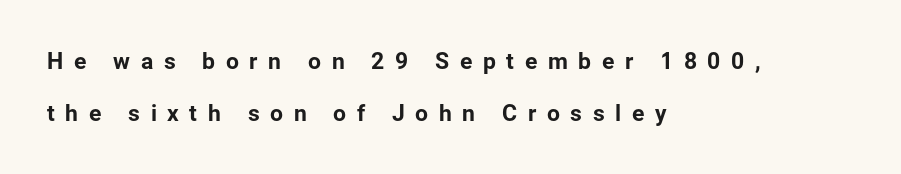
Q: Is the text italic (slanted)? A: No, it is upright.
Q: Is the text underlined? A: No.
Q: How is the paragraph aligned? A: Left-aligned.
Q: Is the spacing between letters normal or unusually wide? A: Unusually wide.
Q: Is the spacing between lines tight, normal or loose? A: Loose.
